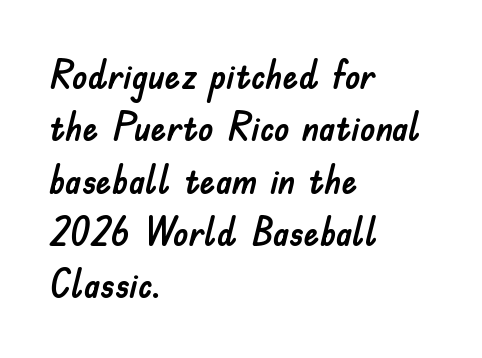
Q: Is the text italic (slanted)? A: Yes.
Q: Is the typeface a serif or a sans-serif typeface? A: Sans-serif.
Q: Is the text underlined? A: No.
Q: How is the paragraph aligned? A: Left-aligned.
Q: Is the spacing between letters normal or unusually wide? A: Normal.
Q: Is the spacing between lines tight, normal or loose? A: Normal.
Q: Width (condensed, normal, or wide)? A: Normal.
Q: Stroke contrast? A: Low.
Q: x-height? A: Small.
Q: Monospaced? A: No.
